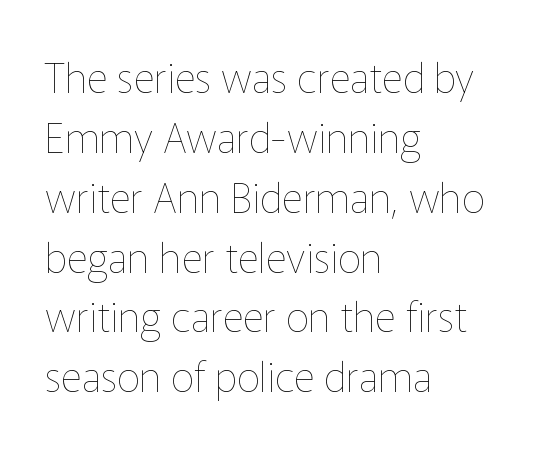
The image shows 41 px thin type, upright; set left-aligned, normal line spacing (1.46x), normal letter spacing, not underlined; low stroke contrast and a medium x-height.
